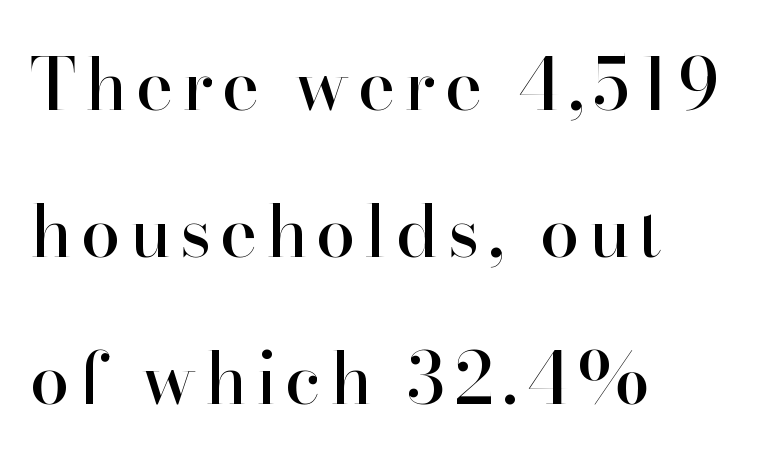
{"serif": "yes", "italic": "no", "width": "normal", "stroke_contrast": "high", "x_height": "small", "monospaced": "no", "underline": "no", "align": "left", "line_spacing": "loose", "line_spacing_ratio": 2.07, "glyph_px": 71}
